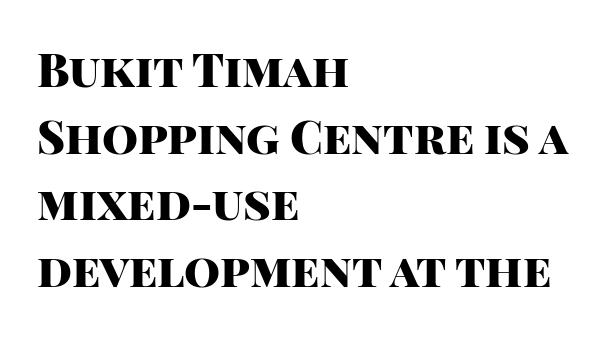
{"serif": "no", "italic": "no", "bold": "yes", "weight": "heavy", "width": "normal", "stroke_contrast": "high", "x_height": "large", "monospaced": "no", "underline": "no", "align": "left", "line_spacing": "normal", "line_spacing_ratio": 1.45, "letter_spacing": "normal", "letter_spacing_em": 0.0, "glyph_px": 46}
